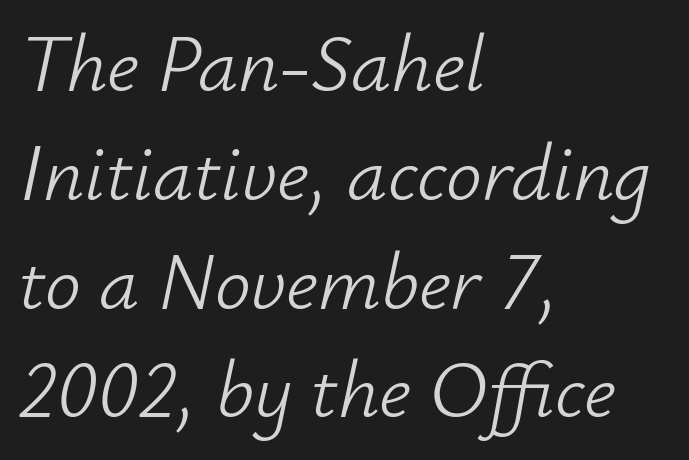
Q: Is the text bold? A: No.
Q: Is the text italic (slanted)? A: Yes, it leans right by about 12 degrees.
Q: Is the text underlined? A: No.
Q: How is the paragraph aligned? A: Left-aligned.
Q: Is the spacing between letters normal or unusually wide? A: Normal.
Q: Is the spacing between lines tight, normal or loose? A: Normal.
Q: Width (condensed, normal, or wide)? A: Normal.
Q: Stroke contrast? A: Low.
Q: x-height? A: Small.
Q: Monospaced? A: No.
